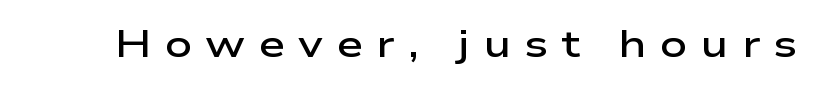
Q: Is the text bold? A: Semi-bold.
Q: Is the text italic (slanted)? A: No, it is upright.
Q: Is the typeface a serif or a sans-serif typeface? A: Sans-serif.
Q: Is the text underlined? A: No.
Q: Is the spacing between letters normal or unusually wide? A: Unusually wide.
Q: Width (condensed, normal, or wide)? A: Wide.
Q: Stroke contrast? A: Low.
Q: x-height? A: Medium.
Q: Monospaced? A: No.
